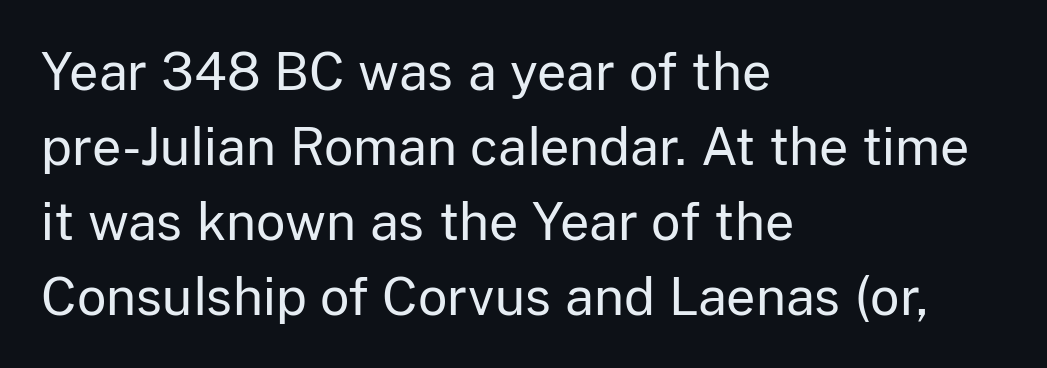
{"serif": "no", "italic": "no", "bold": "no", "weight": "regular", "width": "normal", "stroke_contrast": "low", "x_height": "medium", "monospaced": "no", "underline": "no", "align": "left", "line_spacing": "normal", "line_spacing_ratio": 1.47, "letter_spacing": "normal", "letter_spacing_em": 0.0, "glyph_px": 51}
